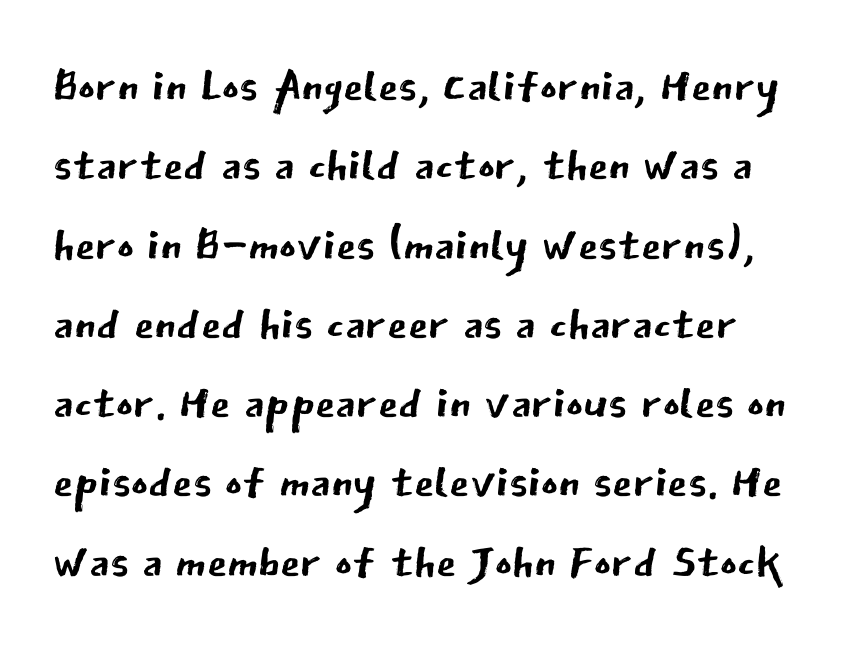
The tracking reads as untouched default to a designer's eye. Unbolded letterforms with no extra heft. It's the straight-up-and-down kind of type. This sample has the flowing, uneven cadence of proportional lettering.
